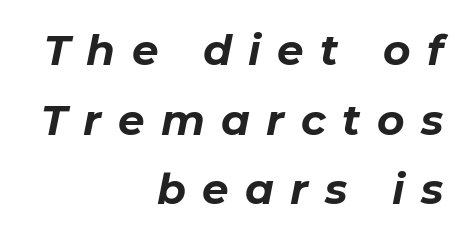
The image shows 42 px bold type, italic (leaning right); set right-aligned, normal line spacing (1.66x), unusually wide letter spacing (+0.39 em), not underlined; low stroke contrast and a medium x-height.
